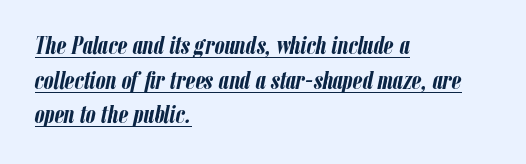
{"italic": "yes", "lean": "right", "slant_degrees": 12, "bold": "yes", "underline": "yes", "align": "left", "line_spacing": "normal", "line_spacing_ratio": 1.39, "letter_spacing": "normal", "letter_spacing_em": 0.0, "glyph_px": 25}
